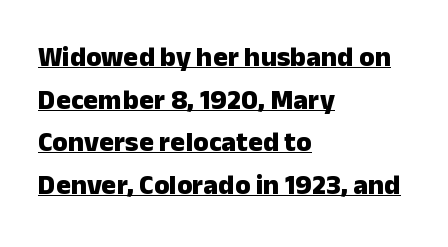
The image shows 28 px heavy sans-serif type, upright; set left-aligned, normal line spacing (1.52x), normal letter spacing, underlined; low stroke contrast and a medium x-height.
